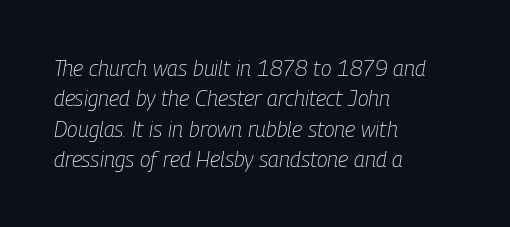
The image shows 22 px text type, italic (leaning right); set left-aligned, normal line spacing (1.38x), normal letter spacing, not underlined.
